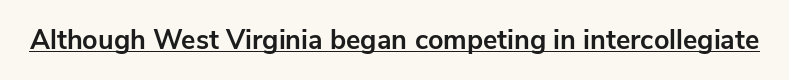
The image shows 27 px bold type, upright; set normal letter spacing, underlined.
